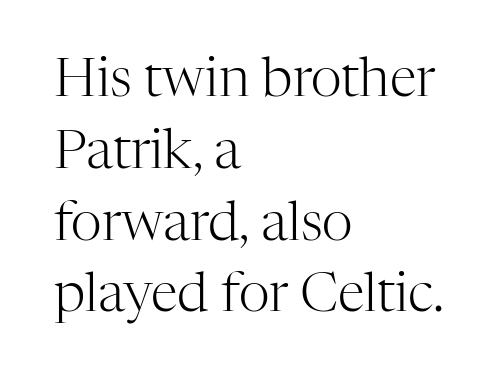
The lettering stays uniformly vertical, giving the passage a roman look. Nothing unusual about the tracking: characters are spaced as the font intends. A typesetter would call this proportional, since set widths differ per character. No word sits above an underline.
